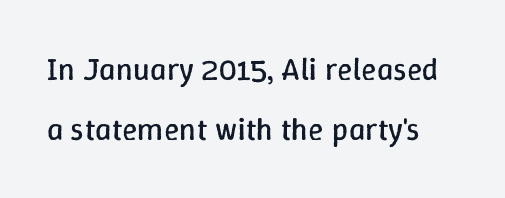
Heaviness? Minimal to ordinary, like unemphasized prose. No italicization has been applied; the sample stays upright. This sample has the flowing, uneven cadence of proportional lettering. Glance below the letters and you will spot only blank space.
